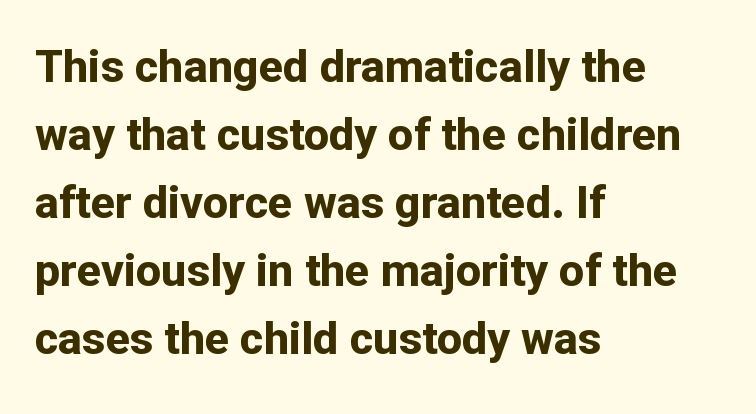
Q: Is the text bold? A: Yes.
Q: Is the text italic (slanted)? A: No, it is upright.
Q: Is the typeface a serif or a sans-serif typeface? A: Sans-serif.
Q: Is the text underlined? A: No.
Q: How is the paragraph aligned? A: Left-aligned.
Q: Is the spacing between letters normal or unusually wide? A: Normal.
Q: Is the spacing between lines tight, normal or loose? A: Normal.
Q: Width (condensed, normal, or wide)? A: Normal.
Q: Stroke contrast? A: Low.
Q: x-height? A: Medium.
Q: Monospaced? A: No.
